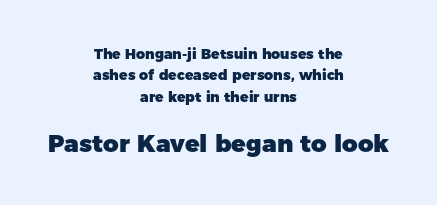
The emphasis by scale lands on block number two, below. Rule under the text: the space is simply empty. The space between consecutive lines is moderate. The face used here has the dense, thick strokes of a bold. You can tell it's not italic because the verticals are truly vertical.
